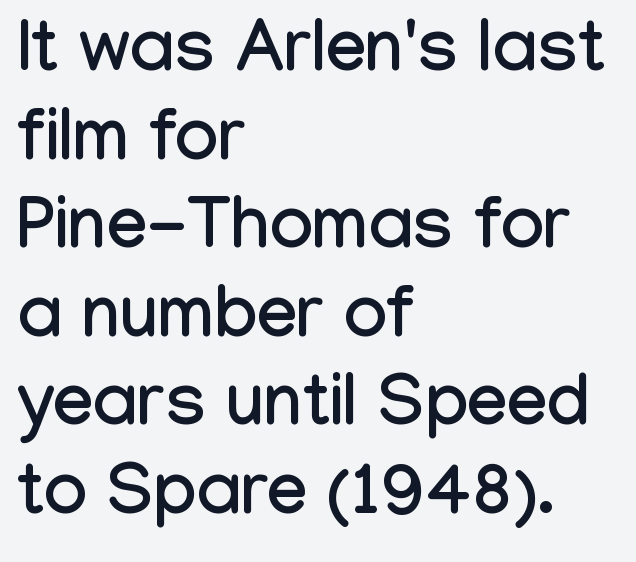
The image shows 72 px condensed sans-serif type, upright; set left-aligned, line spacing 1.23x, normal letter spacing, not underlined; low stroke contrast and a medium x-height.
